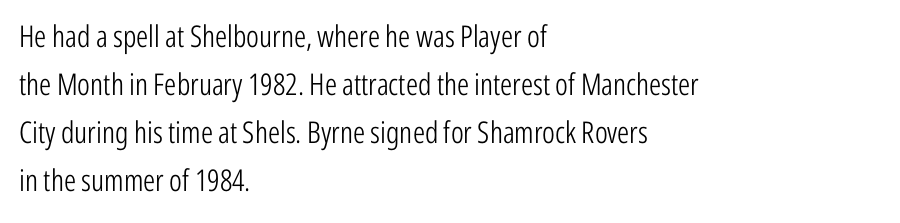
The image shows 30 px light, condensed sans-serif type, upright; set left-aligned, normal line spacing (1.6x), normal letter spacing, not underlined; low stroke contrast and a medium x-height.
